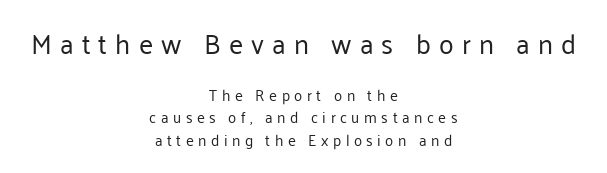
Q: Is the text bold? A: No.
Q: Is the text italic (slanted)? A: No, it is upright.
Q: Is the text underlined? A: No.
Q: How is the paragraph aligned? A: Centered.
Q: Is the spacing between letters normal or unusually wide? A: Unusually wide.
Q: Is the spacing between lines tight, normal or loose? A: Normal.
Q: Which block of text is set in a larger size, the first (top) or the second (bottom)? A: The first (top) one.
